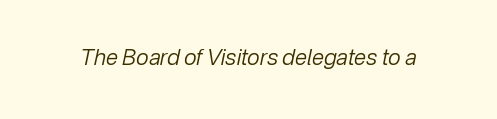
{"italic": "yes", "lean": "right", "slant_degrees": 12, "bold": "no", "underline": "no", "letter_spacing": "normal", "letter_spacing_em": 0.0, "glyph_px": 22}
